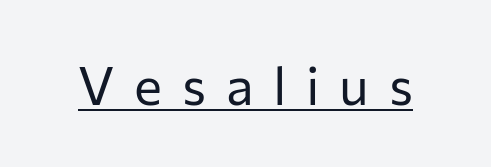
Q: Is the text bold? A: No.
Q: Is the text italic (slanted)? A: No, it is upright.
Q: Is the typeface a serif or a sans-serif typeface? A: Sans-serif.
Q: Is the text underlined? A: Yes.
Q: Is the spacing between letters normal or unusually wide? A: Unusually wide.
Q: Width (condensed, normal, or wide)? A: Normal.
Q: Stroke contrast? A: Low.
Q: x-height? A: Medium.
Q: Monospaced? A: No.
